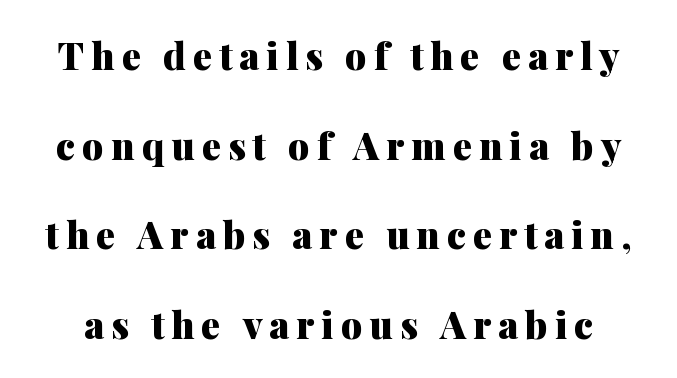
The image shows 38 px heavy serif type, upright; set loose line spacing (2.36x), not underlined; medium stroke contrast and a medium x-height.
